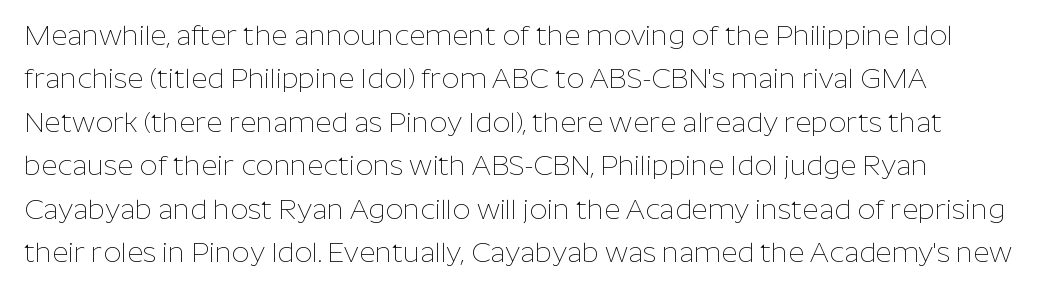
Q: Is the text bold? A: No.
Q: Is the text italic (slanted)? A: No, it is upright.
Q: Is the typeface a serif or a sans-serif typeface? A: Sans-serif.
Q: Is the text underlined? A: No.
Q: How is the paragraph aligned? A: Left-aligned.
Q: Is the spacing between letters normal or unusually wide? A: Normal.
Q: Is the spacing between lines tight, normal or loose? A: Normal.
Q: Width (condensed, normal, or wide)? A: Normal.
Q: Stroke contrast? A: Low.
Q: x-height? A: Medium.
Q: Monospaced? A: No.
